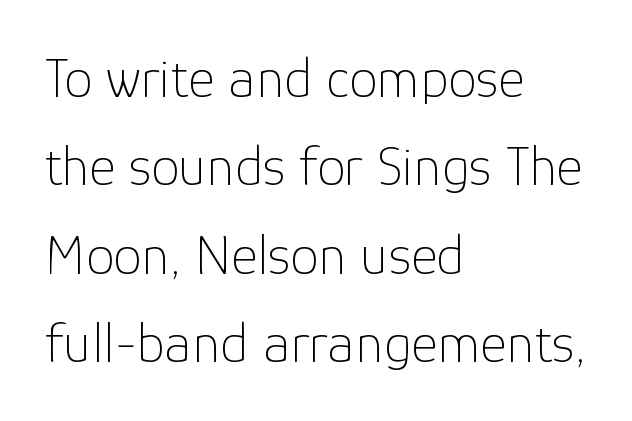
{"serif": "no", "italic": "no", "bold": "no", "weight": "thin", "width": "normal", "stroke_contrast": "low", "x_height": "medium", "monospaced": "no", "underline": "no", "align": "left", "line_spacing": "normal", "line_spacing_ratio": 1.55, "letter_spacing": "normal", "letter_spacing_em": 0.0, "glyph_px": 57}
